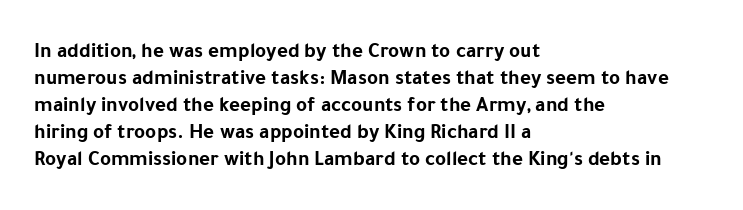
{"italic": "no", "bold": "yes", "underline": "no", "align": "left", "line_spacing": "normal", "line_spacing_ratio": 1.29, "letter_spacing": "normal", "letter_spacing_em": 0.0, "glyph_px": 21}
